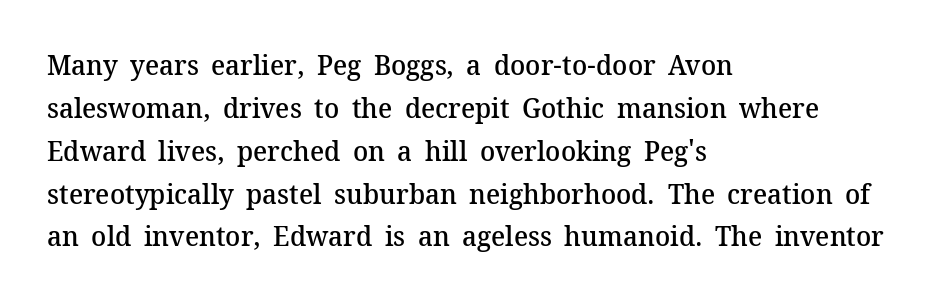
The passage shown has conventional tracking throughout. The typography opts for an upright posture over an oblique one. Rows of type keep a routine distance in the vertical direction. You can tell from the footed stems that serif type was used.
